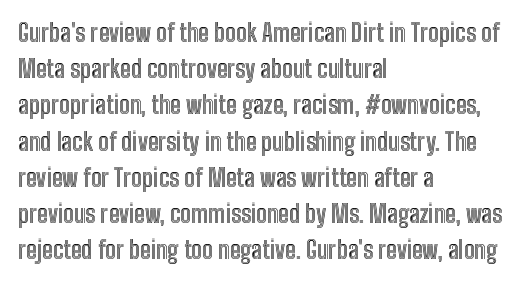
Q: Is the text italic (slanted)? A: No, it is upright.
Q: Is the text underlined? A: No.
Q: How is the paragraph aligned? A: Left-aligned.
Q: Is the spacing between letters normal or unusually wide? A: Normal.
Q: Is the spacing between lines tight, normal or loose? A: Normal.
